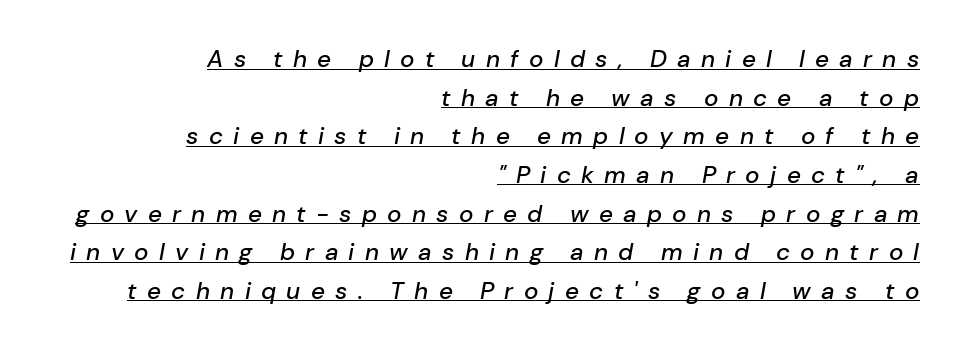
There's an unmistakable incline to the writing here. Does extra space separate the letters? Yes, quite a lot of it. Evenly set lines give the paragraph a standard silhouette. The paragraph shown leans on its right margin. Emphasis is given by a line drawn under the lettering.
